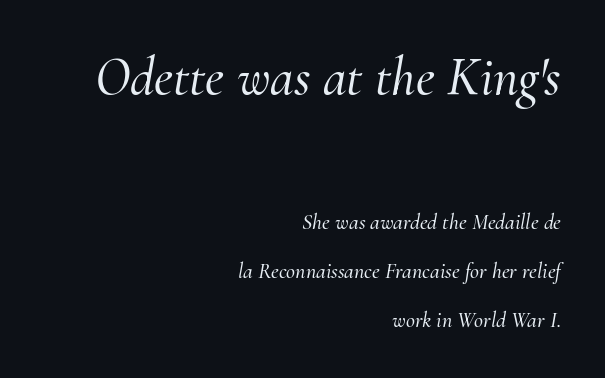
{"serif": "yes", "italic": "yes", "lean": "right", "slant_degrees": 10, "width": "normal", "stroke_contrast": "medium", "x_height": "small", "monospaced": "no", "underline": "no", "align": "right", "line_spacing": "loose", "line_spacing_ratio": 2.23, "letter_spacing": "normal", "letter_spacing_em": 0.0, "larger_block": "first", "size_ratio": 2.45, "glyph_px": 54}
